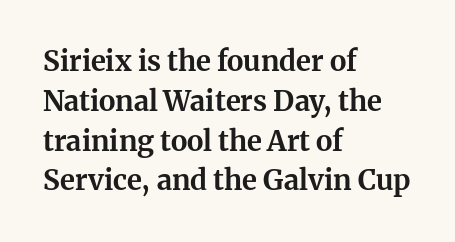
{"serif": "yes", "italic": "no", "bold": "yes", "weight": "bold", "width": "normal", "stroke_contrast": "medium", "x_height": "medium", "monospaced": "no", "underline": "no", "align": "left", "line_spacing": "normal", "line_spacing_ratio": 1.42, "letter_spacing": "normal", "letter_spacing_em": 0.0, "glyph_px": 28}
